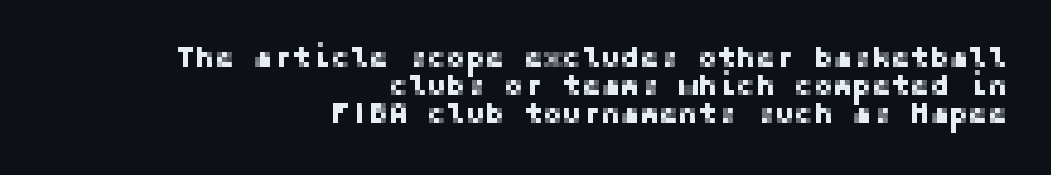
The image shows 29 px sans-serif type, upright; set right-aligned, tight line spacing (0.96x), normal letter spacing, not underlined; low stroke contrast and a medium x-height.
